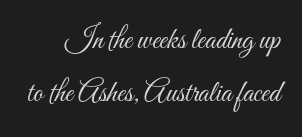
{"bold": "no", "weight": "light", "width": "condensed", "stroke_contrast": "medium", "x_height": "small", "monospaced": "no", "underline": "no", "line_spacing_ratio": 1.78, "letter_spacing": "normal", "letter_spacing_em": 0.0, "glyph_px": 30}
